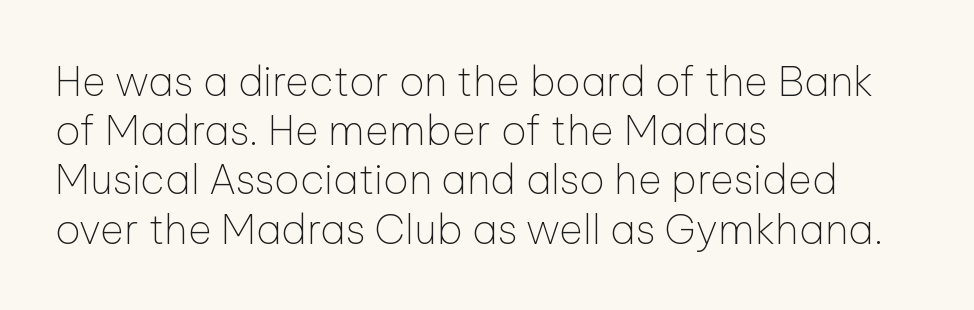
Q: Is the text bold? A: No.
Q: Is the text italic (slanted)? A: No, it is upright.
Q: Is the typeface a serif or a sans-serif typeface? A: Sans-serif.
Q: Is the text underlined? A: No.
Q: How is the paragraph aligned? A: Left-aligned.
Q: Is the spacing between letters normal or unusually wide? A: Normal.
Q: Width (condensed, normal, or wide)? A: Normal.
Q: Stroke contrast? A: Low.
Q: x-height? A: Medium.
Q: Monospaced? A: No.
